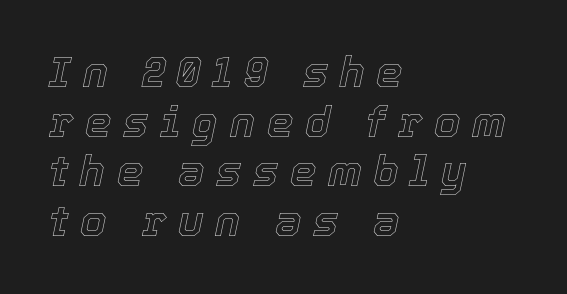
Q: Is the text italic (slanted)? A: Yes, it leans right by about 12 degrees.
Q: Is the text underlined? A: No.
Q: How is the paragraph aligned? A: Left-aligned.
Q: Is the spacing between letters normal or unusually wide? A: Unusually wide.
Q: Width (condensed, normal, or wide)? A: Normal.
Q: x-height? A: Medium.
Q: Monospaced? A: No.
